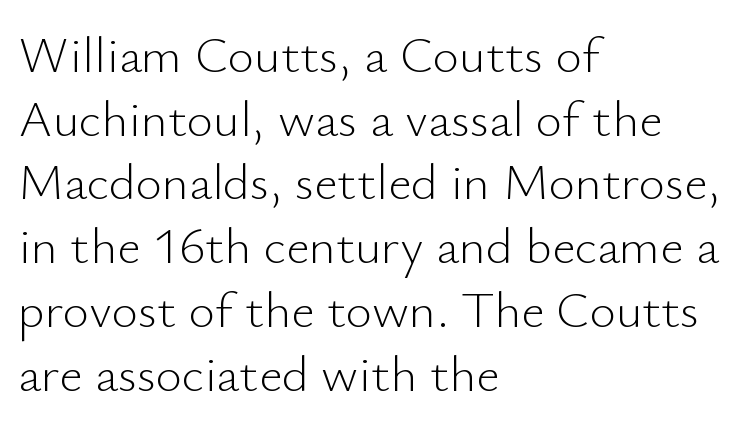
Does the type have serifs? No, each stem ends abruptly. Spacing verdict: proportional, widths tailored to each character. Notice how the passage keeps a crisp vertical edge on the left only. These lines were composed using upright roman letters. Regarding leading, the lines here are spaced in the standard way. Only glyphs here, with clear space below each row.
